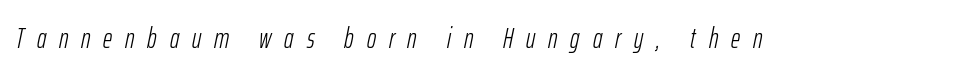
Q: Is the text bold? A: No.
Q: Is the text italic (slanted)? A: Yes, it leans right by about 12 degrees.
Q: Is the text underlined? A: No.
Q: Is the spacing between letters normal or unusually wide? A: Unusually wide.
Q: Width (condensed, normal, or wide)? A: Condensed.
Q: Stroke contrast? A: Low.
Q: x-height? A: Medium.
Q: Monospaced? A: No.
